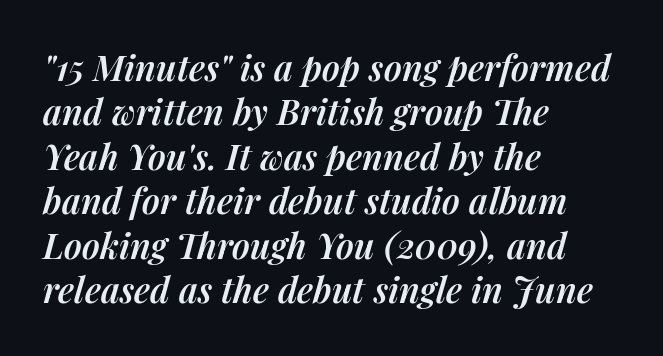
Q: Is the text bold? A: Semi-bold.
Q: Is the text italic (slanted)? A: Yes, it leans right by about 14 degrees.
Q: Is the text underlined? A: No.
Q: How is the paragraph aligned? A: Left-aligned.
Q: Is the spacing between letters normal or unusually wide? A: Normal.
Q: Is the spacing between lines tight, normal or loose? A: Normal.
Q: Width (condensed, normal, or wide)? A: Normal.
Q: Stroke contrast? A: Medium.
Q: x-height? A: Medium.
Q: Monospaced? A: No.
